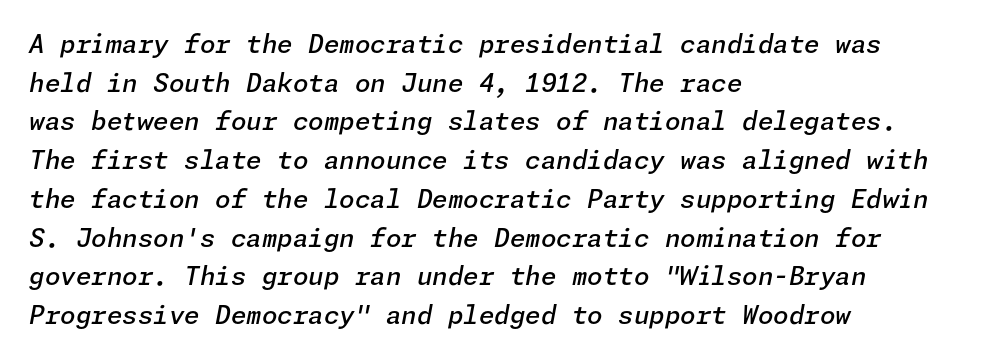
The image shows 25 px text type, italic (leaning right); set left-aligned, normal line spacing (1.55x), normal letter spacing, not underlined.
